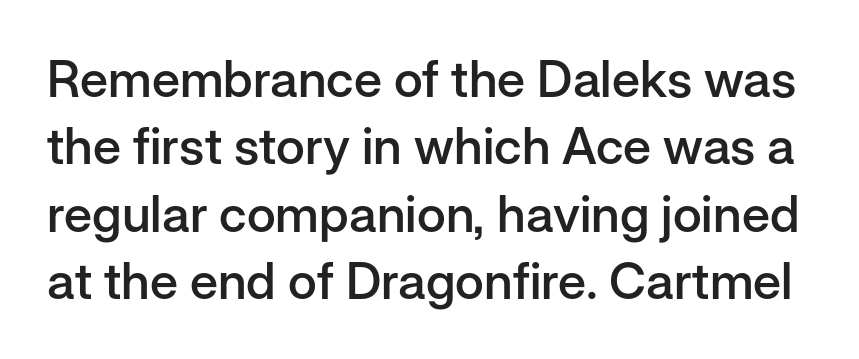
{"serif": "no", "italic": "no", "bold": "semi", "weight": "semibold", "width": "normal", "stroke_contrast": "low", "x_height": "medium", "monospaced": "no", "underline": "no", "line_spacing": "normal", "line_spacing_ratio": 1.32, "letter_spacing": "normal", "letter_spacing_em": 0.0, "glyph_px": 51}
